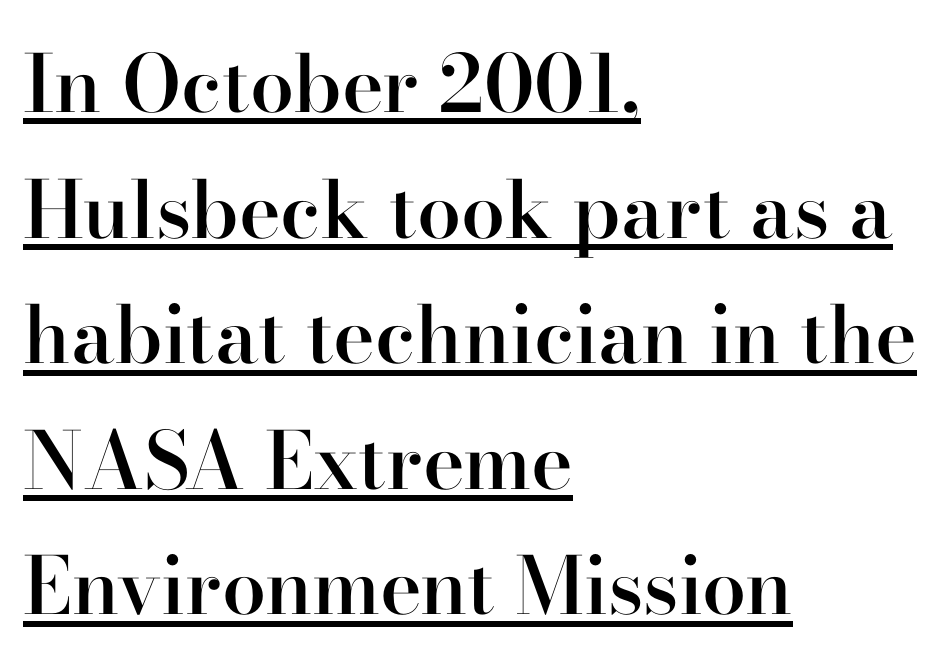
The image shows 79 px semibold serif type, upright; set left-aligned, normal line spacing (1.59x), normal letter spacing, underlined; high stroke contrast and a small x-height.
